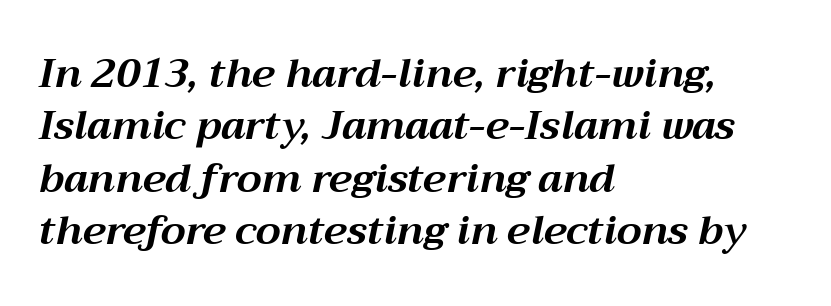
Q: Is the text bold? A: Yes.
Q: Is the text italic (slanted)? A: Yes, it leans right by about 12 degrees.
Q: Is the text underlined? A: No.
Q: How is the paragraph aligned? A: Left-aligned.
Q: Is the spacing between letters normal or unusually wide? A: Normal.
Q: Is the spacing between lines tight, normal or loose? A: Normal.
Q: Width (condensed, normal, or wide)? A: Normal.
Q: Stroke contrast? A: Medium.
Q: x-height? A: Medium.
Q: Monospaced? A: No.
